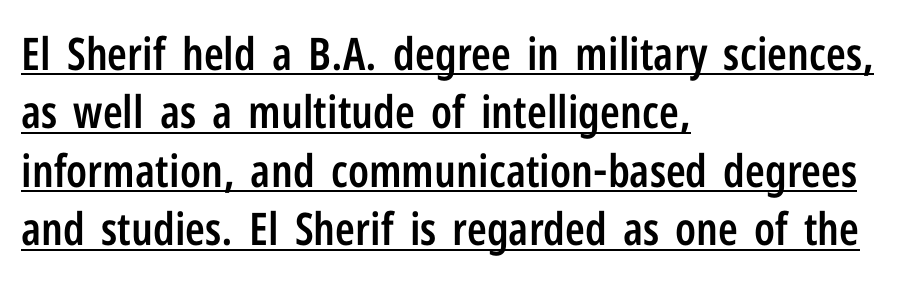
Do the letters lean? They stand straight. Descenders here cross a horizontal rule under the line. This is the in-between weight designers call semibold or demi. No feet cap the strokes, marking this as sans-serif type. Default kerning and tracking; the words read as compact shapes.
